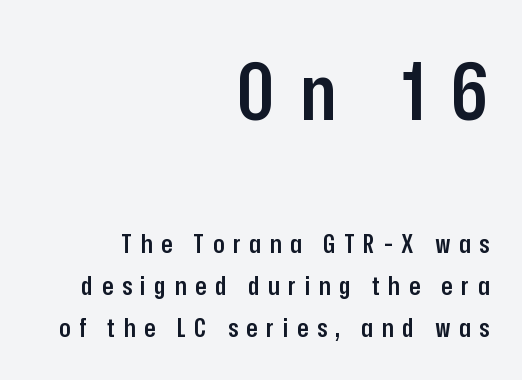
This sample is right-justified, so line beginnings fall wherever the words allow. Think of a printed novel: that variable character pitch is what you see here. This is sans-serif lettering, the kind often seen on screens and signage. Style check: upright.
